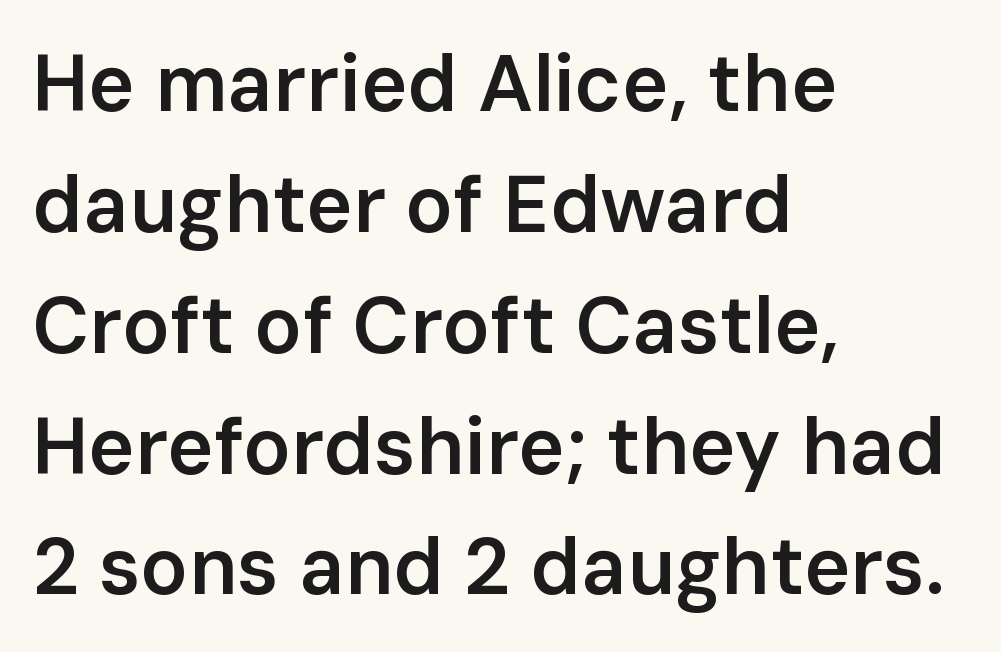
The image shows 79 px semibold sans-serif type, upright; set left-aligned, normal line spacing (1.53x), normal letter spacing, not underlined; low stroke contrast and a medium x-height.
